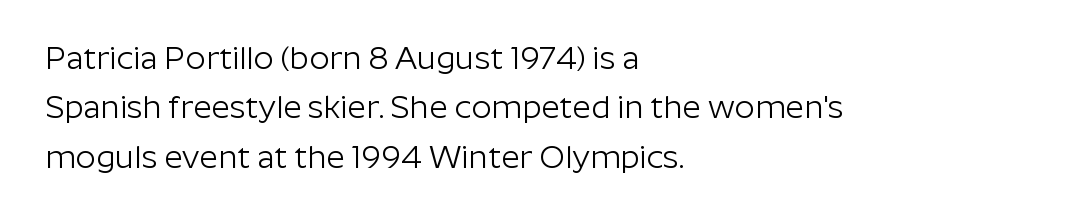
{"serif": "no", "italic": "no", "bold": "no", "weight": "light", "width": "normal", "stroke_contrast": "low", "x_height": "medium", "monospaced": "no", "underline": "no", "align": "left", "line_spacing": "normal", "line_spacing_ratio": 1.54, "letter_spacing": "normal", "letter_spacing_em": 0.0, "glyph_px": 32}
